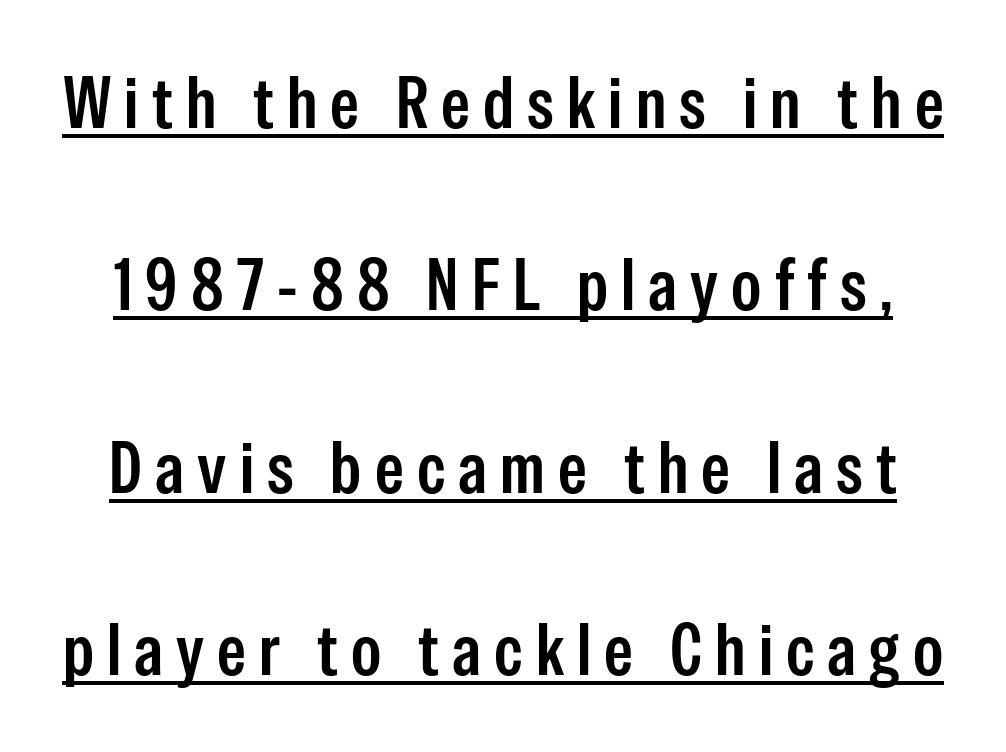
Q: Is the text italic (slanted)? A: No, it is upright.
Q: Is the typeface a serif or a sans-serif typeface? A: Sans-serif.
Q: Is the text underlined? A: Yes.
Q: Is the spacing between lines tight, normal or loose? A: Loose.
Q: Width (condensed, normal, or wide)? A: Condensed.
Q: Stroke contrast? A: Low.
Q: x-height? A: Medium.
Q: Monospaced? A: No.
